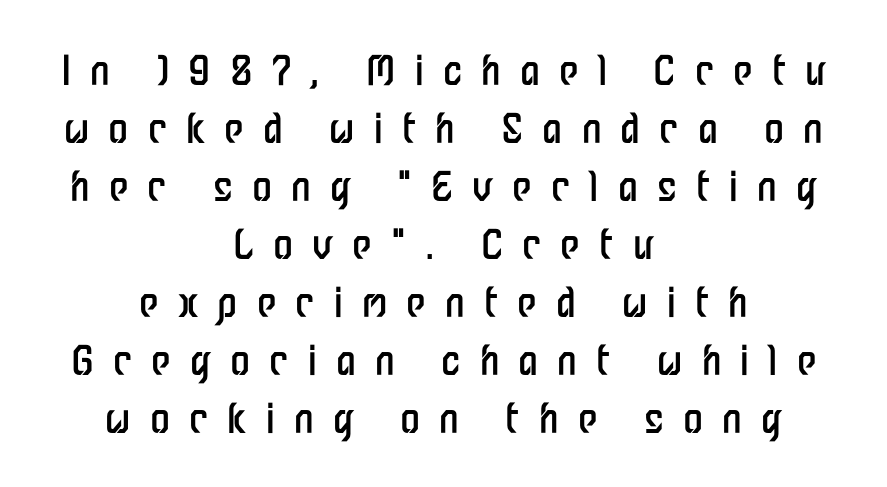
Stem width sits at or under what a default text font uses. Type style note: lacks serifs. The face used here is proportionally spaced, like ordinary book or web type. Tracking value appears strongly positive — letters spread wide.
